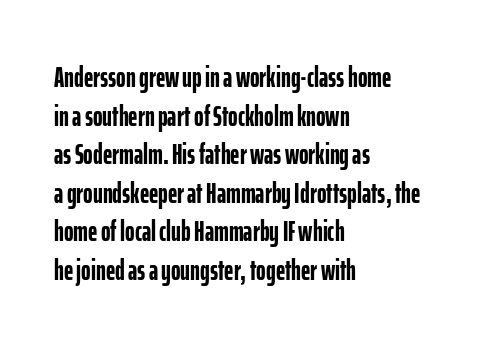
The image shows 29 px semibold, condensed sans-serif type, upright; set left-aligned, normal line spacing (1.33x), normal letter spacing, not underlined; low stroke contrast and a medium x-height.
